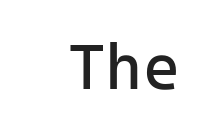
The image shows 64 px regular-weight sans-serif type, upright; set right-aligned, normal letter spacing, not underlined; low stroke contrast and a medium x-height.
